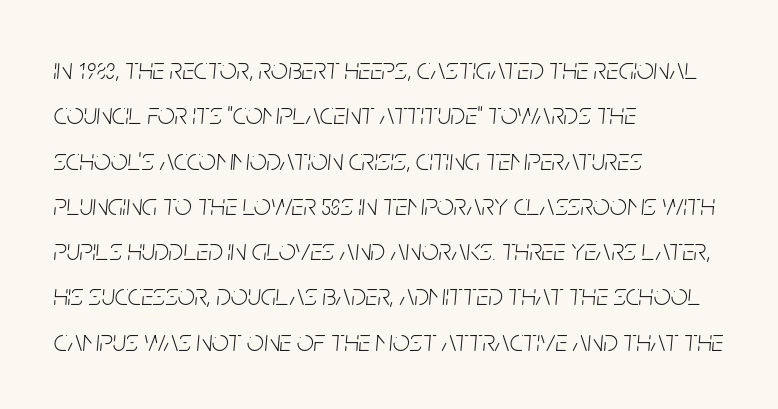
The image shows 30 px light, condensed type, italic (leaning right); set left-aligned, normal line spacing (1.51x), normal letter spacing, not underlined; low stroke contrast and a large x-height.
